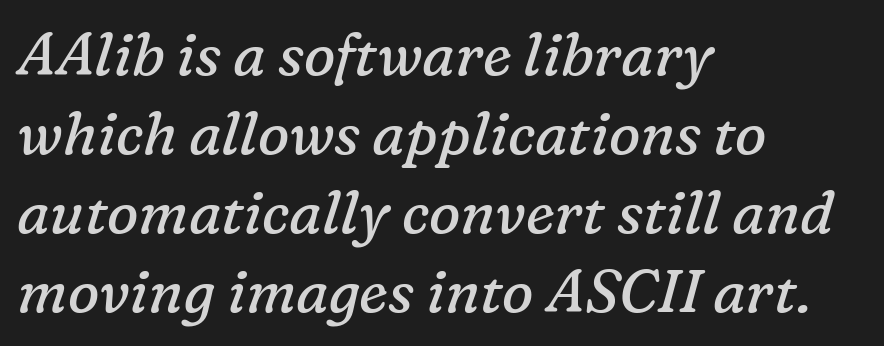
The image shows 59 px regular-weight serif type, italic (leaning right); set left-aligned, normal line spacing (1.34x), normal letter spacing, not underlined; low stroke contrast and a medium x-height.
